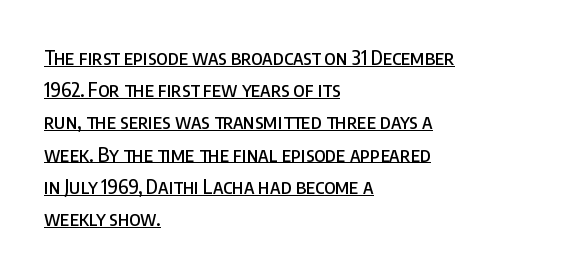
{"italic": "no", "underline": "yes", "align": "left", "line_spacing": "normal", "line_spacing_ratio": 1.61, "letter_spacing": "normal", "letter_spacing_em": 0.0, "glyph_px": 20}
